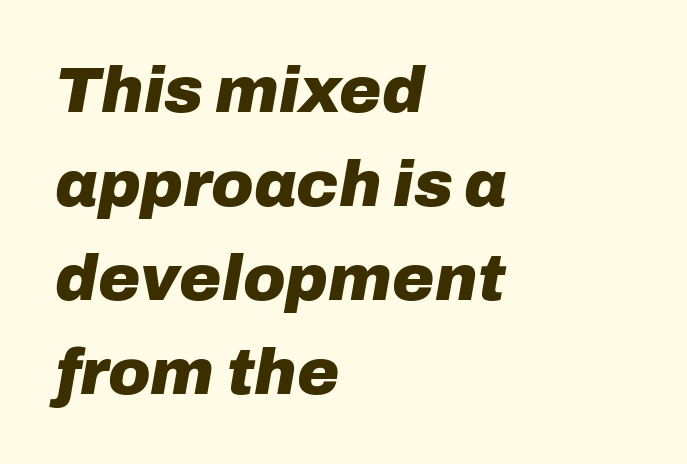
Q: Is the text bold? A: Yes.
Q: Is the text italic (slanted)? A: Yes, it leans right by about 10 degrees.
Q: Is the text underlined? A: No.
Q: How is the paragraph aligned? A: Left-aligned.
Q: Is the spacing between letters normal or unusually wide? A: Normal.
Q: Is the spacing between lines tight, normal or loose? A: Normal.
Q: Width (condensed, normal, or wide)? A: Normal.
Q: Stroke contrast? A: Low.
Q: x-height? A: Medium.
Q: Monospaced? A: No.
